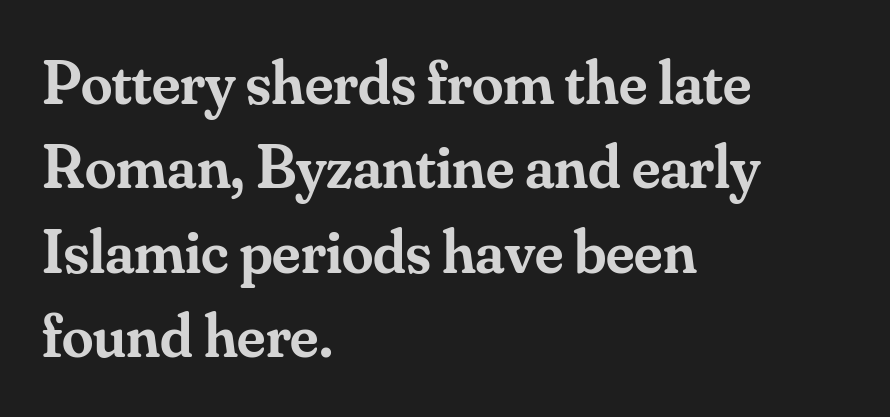
The image shows 63 px semibold serif type, upright; set left-aligned, normal line spacing (1.34x), normal letter spacing, not underlined; medium stroke contrast and a small x-height.
